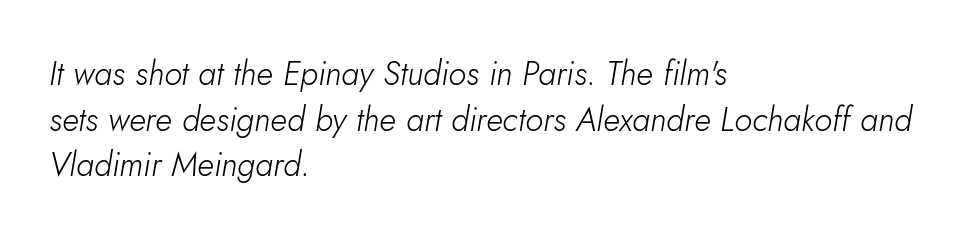
The image shows 33 px light type, italic (leaning right); set left-aligned, normal line spacing (1.38x), normal letter spacing, not underlined; low stroke contrast and a small x-height.
